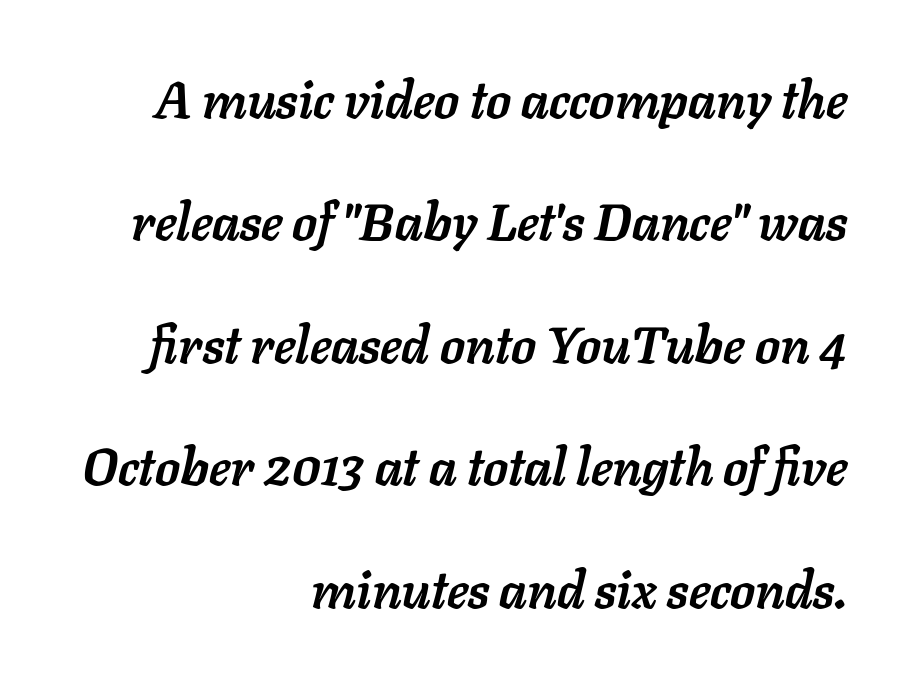
Airy leading. The typography opts for an oblique posture over an upright one. Unmarked baselines from the first word to the last. Each letter keeps its own natural width here, so spacing adapts to shape.
